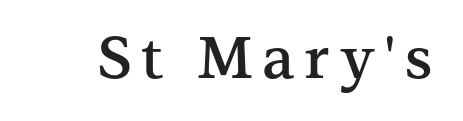
The image shows 58 px semibold serif type, upright; set not underlined; medium stroke contrast and a medium x-height.
